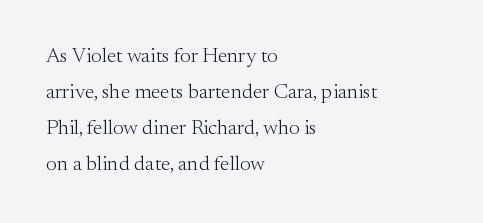
The image shows 21 px text type, upright; set left-aligned, line spacing 1.72x, normal letter spacing, not underlined.
